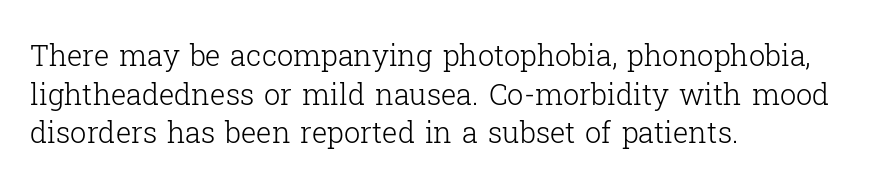
The space directly below the letters is spotless. Looks like regular typesetting: each glyph gets only the width it needs. Typographically, this falls in the serif category. The leading is moderate, giving the passage an even texture. These lines stack with their left ends in a neat column.
